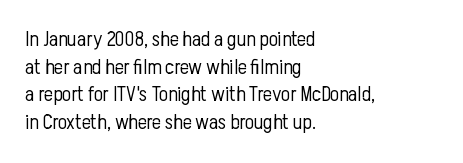
{"italic": "no", "bold": "no", "underline": "no", "align": "left", "line_spacing": "normal", "line_spacing_ratio": 1.31, "letter_spacing": "normal", "letter_spacing_em": 0.0, "glyph_px": 21}
